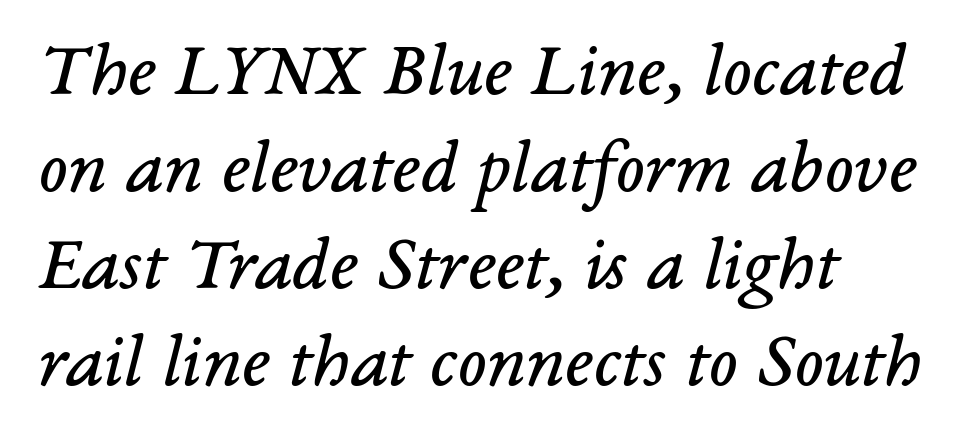
Short note: letters normally spaced. Characters are canted at an angle relative to the baseline's perpendicular. The gap between lines stays unmarked. The block of text has a typical density, with ordinary space between rows. Character widths vary here, with narrow letters taking less room than wide ones. To sum up the face: it has serifs.
